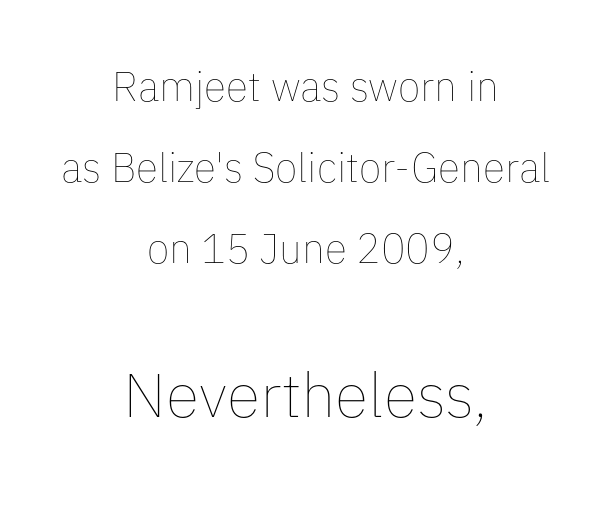
Q: Is the text bold? A: No.
Q: Is the text italic (slanted)? A: No, it is upright.
Q: Is the text underlined? A: No.
Q: How is the paragraph aligned? A: Centered.
Q: Is the spacing between letters normal or unusually wide? A: Normal.
Q: Is the spacing between lines tight, normal or loose? A: Loose.
Q: Which block of text is set in a larger size, the first (top) or the second (bottom)? A: The second (bottom) one.
Q: Width (condensed, normal, or wide)? A: Normal.
Q: Stroke contrast? A: Low.
Q: x-height? A: Medium.
Q: Monospaced? A: No.
